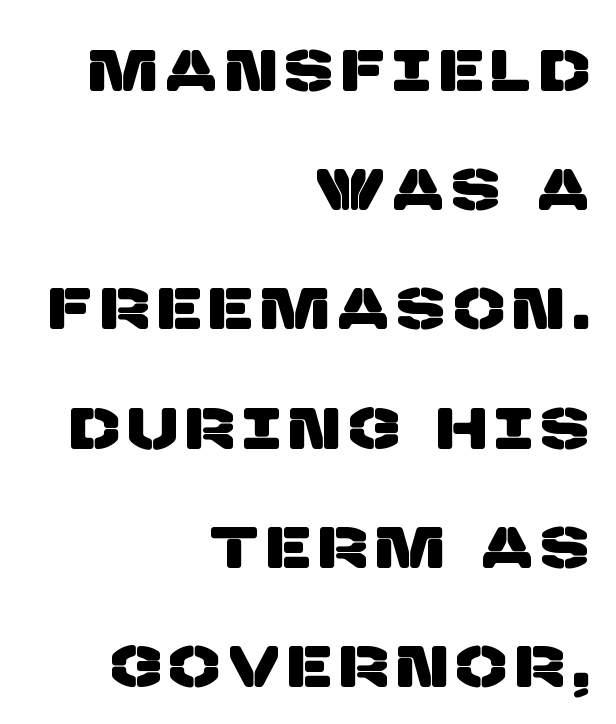
Observe the absence of serifs on each vertical stroke in this sample. Regarding leading, the lines here are spaced well apart. The ragged edge is on the left, which tells us the setting is flush right. A typesetter would call this proportional, since set widths differ per character. The zone under the glyphs is completely vacant.
